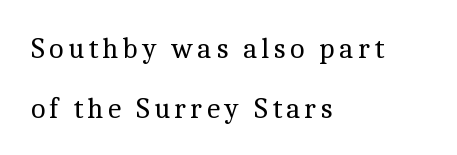
{"serif": "yes", "italic": "no", "bold": "no", "weight": "regular", "width": "normal", "x_height": "medium", "monospaced": "no", "underline": "no", "align": "left", "line_spacing": "loose", "line_spacing_ratio": 2.06, "glyph_px": 29}
